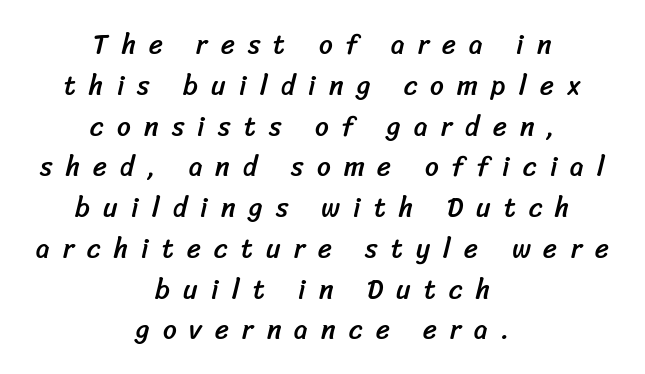
{"underline": "no", "align": "center", "line_spacing": "normal", "line_spacing_ratio": 1.51, "letter_spacing": "wide", "letter_spacing_em": 0.49, "glyph_px": 27}
